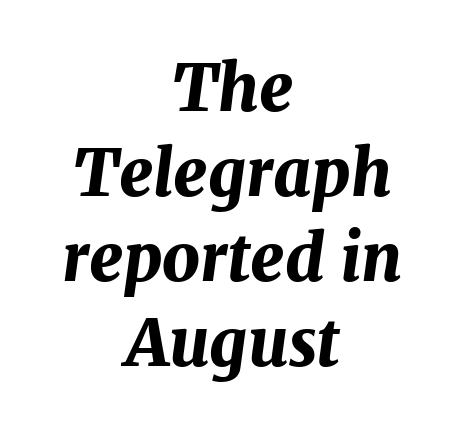
The image shows 65 px bold type, italic (leaning right); set centered, normal line spacing (1.31x), normal letter spacing, not underlined; medium stroke contrast and a medium x-height.
